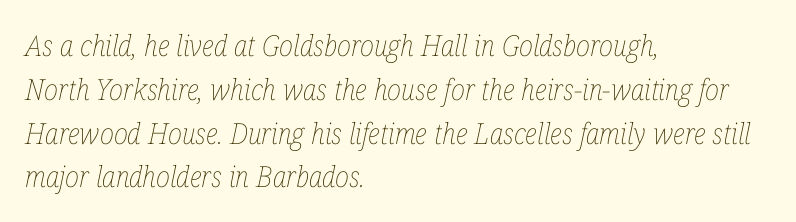
{"italic": "yes", "lean": "right", "slant_degrees": 12, "bold": "no", "weight": "thin", "width": "condensed", "stroke_contrast": "low", "x_height": "medium", "monospaced": "no", "underline": "no", "align": "left", "line_spacing": "normal", "line_spacing_ratio": 1.51, "letter_spacing": "normal", "letter_spacing_em": 0.0, "glyph_px": 29}
